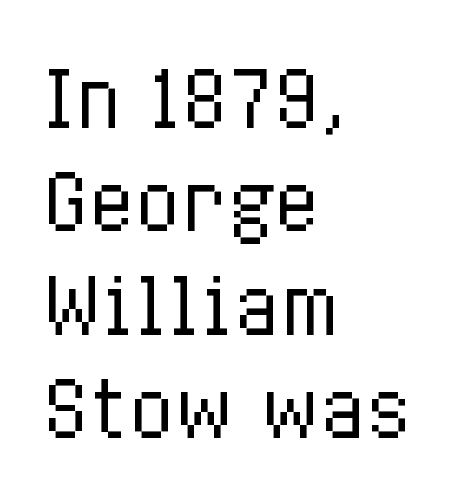
Plain, unruled lines of type. The lettering holds an erect, upright posture throughout. Leading matches the norm, producing a regular column. Notice how the passage keeps a crisp vertical edge on the left only.
